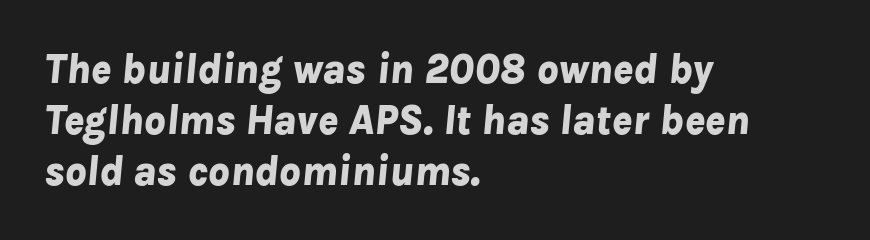
The image shows 42 px bold type, italic (leaning right); set left-aligned, line spacing 1.21x, normal letter spacing, not underlined; low stroke contrast and a medium x-height.
